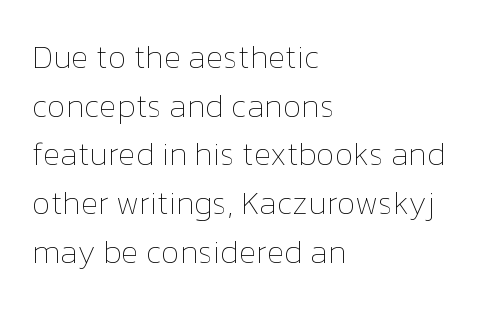
The image shows 32 px thin type, upright; set left-aligned, normal line spacing (1.52x), normal letter spacing, not underlined; low stroke contrast and a medium x-height.
